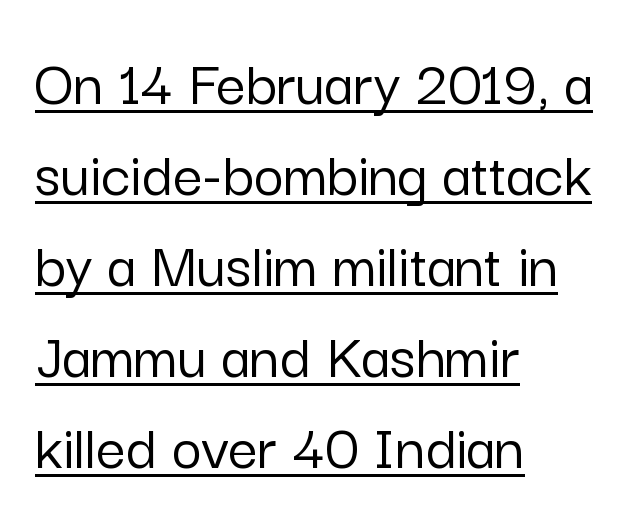
A typographer would call this underscored text. The type family on display is of the sans-serif kind. You could not count columns in this text — the font is proportionally spaced. Which margin do the lines hug? The left one — the right edge is uneven. The space between consecutive lines is moderate. This is roman type, the default non-slanted kind.
